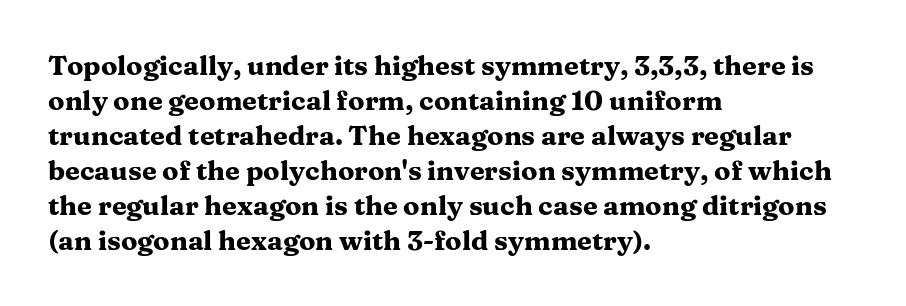
Is there much room between lines? A standard amount, neither cramped nor airy. Emphasis by weight is at full strength: bold. Each word holds together tightly as a unit, with standard inter-letter gaps. Rule under the text: the space is simply empty. Style check: upright. Does the copy run flush right? No — it runs flush left.
